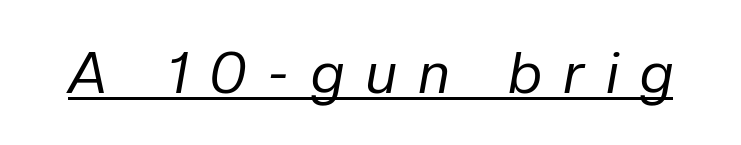
{"italic": "yes", "lean": "right", "slant_degrees": 10, "bold": "no", "weight": "regular", "width": "normal", "stroke_contrast": "low", "x_height": "medium", "monospaced": "no", "underline": "yes", "letter_spacing": "wide", "letter_spacing_em": 0.4, "glyph_px": 57}
